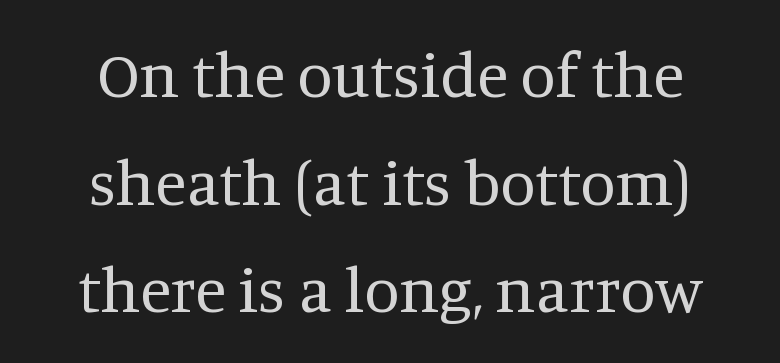
{"serif": "yes", "italic": "no", "bold": "no", "weight": "regular", "width": "normal", "stroke_contrast": "medium", "x_height": "large", "monospaced": "no", "underline": "no", "align": "center", "line_spacing": "normal", "line_spacing_ratio": 1.68, "letter_spacing": "normal", "letter_spacing_em": 0.0, "glyph_px": 64}
